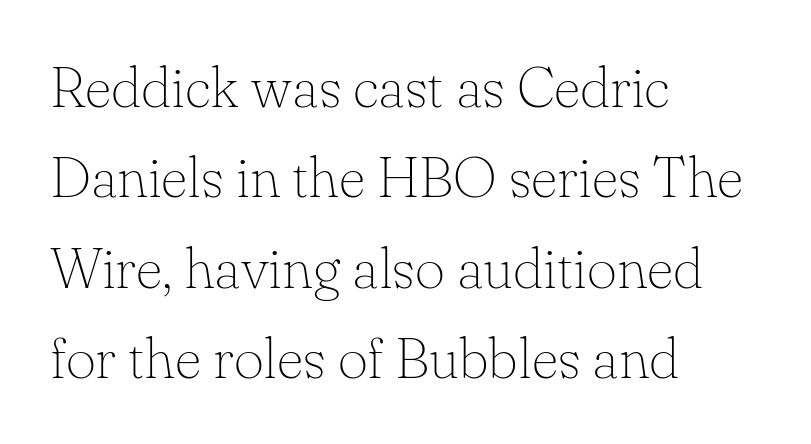
Q: Is the text bold? A: No.
Q: Is the text italic (slanted)? A: No, it is upright.
Q: Is the typeface a serif or a sans-serif typeface? A: Serif.
Q: Is the text underlined? A: No.
Q: How is the paragraph aligned? A: Left-aligned.
Q: Is the spacing between letters normal or unusually wide? A: Normal.
Q: Is the spacing between lines tight, normal or loose? A: Normal.
Q: Width (condensed, normal, or wide)? A: Normal.
Q: Stroke contrast? A: Low.
Q: x-height? A: Small.
Q: Monospaced? A: No.
